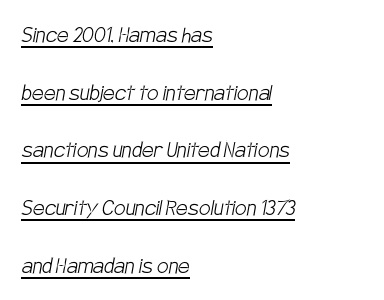
Has an underline been added? It has. The face looks like a standard text weight, possibly lighter. If you drew a ruler down the left edge, every line would touch it. Observe the ordinary spacing: letters are neighbours, not strangers. The vertical gap from one line to the next is large.
